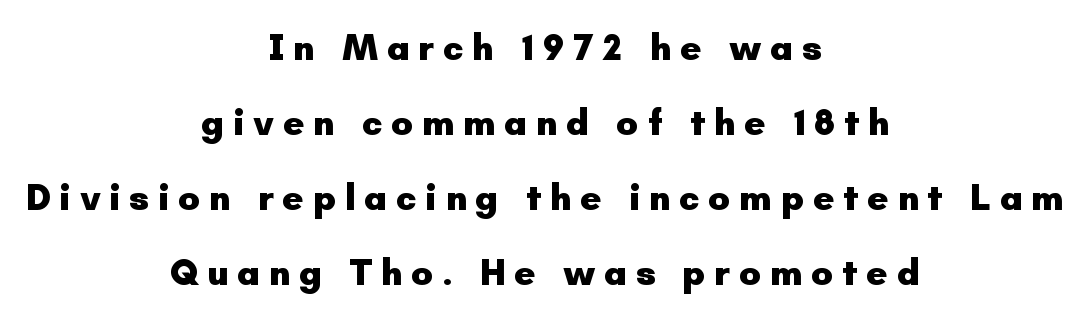
{"serif": "no", "italic": "no", "bold": "yes", "weight": "heavy", "width": "normal", "stroke_contrast": "low", "x_height": "small", "monospaced": "no", "underline": "no", "align": "center", "line_spacing": "loose", "line_spacing_ratio": 2.03, "letter_spacing": "wide", "letter_spacing_em": 0.23, "glyph_px": 37}
